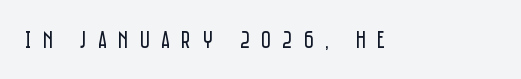
The passage shown has open, widely tracked lettering throughout. Stroke mass is kept to a normal reading level or below. The font's upright variant was chosen for this text. Bare-footed words on every line.
